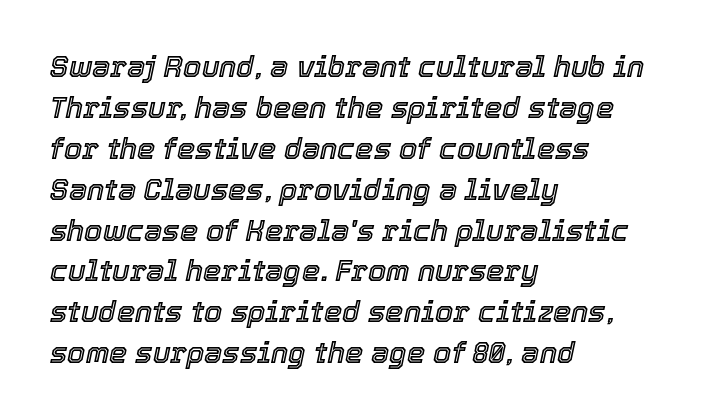
Whoever set this chose a conventional vertical rhythm. Each word holds together tightly as a unit, with standard inter-letter gaps. This rendering features lettering with no underline. Layout note: lines flush left. The passage shown is typed in a proportional face where columns would drift.
